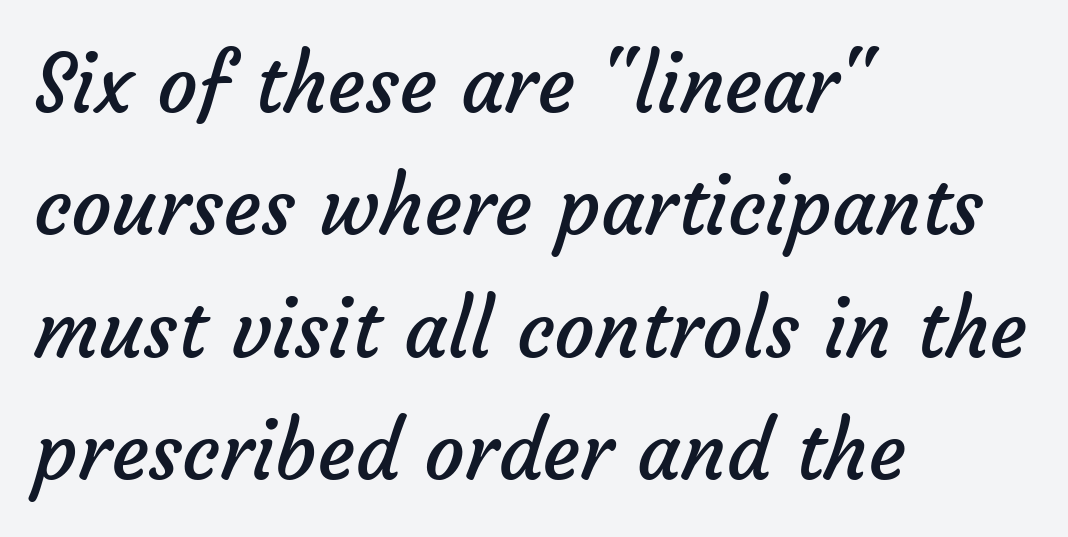
{"serif": "no", "bold": "no", "weight": "regular", "width": "normal", "stroke_contrast": "low", "x_height": "medium", "monospaced": "no", "underline": "no", "align": "left", "line_spacing": "normal", "line_spacing_ratio": 1.53, "letter_spacing": "normal", "letter_spacing_em": 0.0, "glyph_px": 80}
